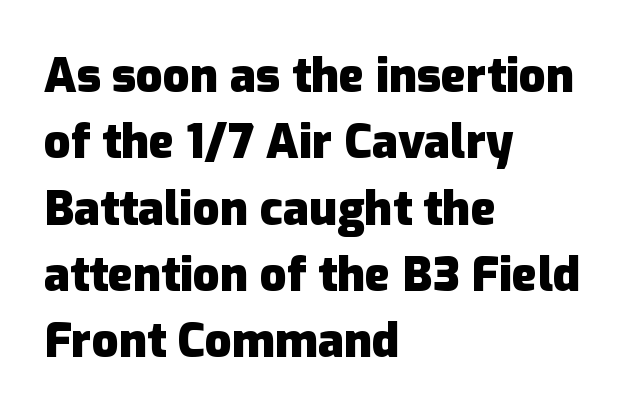
Q: Is the text bold? A: Yes.
Q: Is the text italic (slanted)? A: No, it is upright.
Q: Is the typeface a serif or a sans-serif typeface? A: Sans-serif.
Q: Is the text underlined? A: No.
Q: How is the paragraph aligned? A: Left-aligned.
Q: Is the spacing between letters normal or unusually wide? A: Normal.
Q: Is the spacing between lines tight, normal or loose? A: Normal.
Q: Width (condensed, normal, or wide)? A: Normal.
Q: Stroke contrast? A: Low.
Q: x-height? A: Medium.
Q: Monospaced? A: No.
